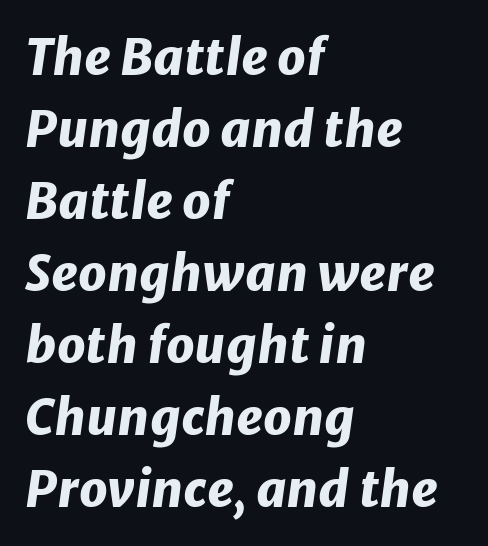
Q: Is the text bold? A: Yes.
Q: Is the text italic (slanted)? A: Yes, it leans right by about 8 degrees.
Q: Is the text underlined? A: No.
Q: How is the paragraph aligned? A: Left-aligned.
Q: Is the spacing between letters normal or unusually wide? A: Normal.
Q: Is the spacing between lines tight, normal or loose? A: Normal.
Q: Width (condensed, normal, or wide)? A: Normal.
Q: Stroke contrast? A: Low.
Q: x-height? A: Medium.
Q: Monospaced? A: No.
